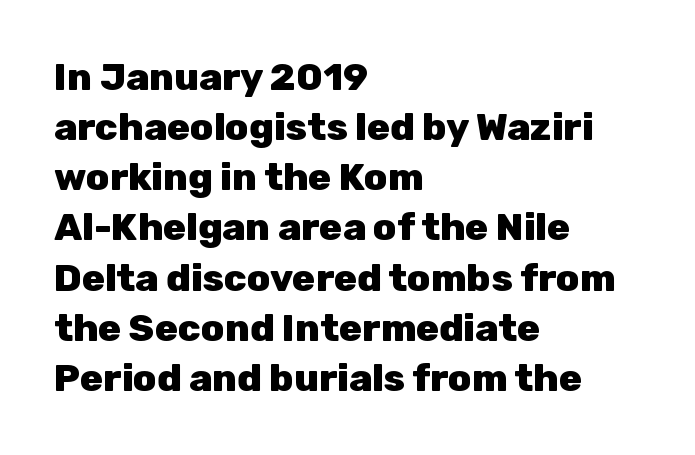
Typeset ragged right — the left edge is the straight one. Does the leading feel generous? No, just average. Strokes here are thick enough to call this a true bold. The passage shown is typed in a proportional face where columns would drift.
